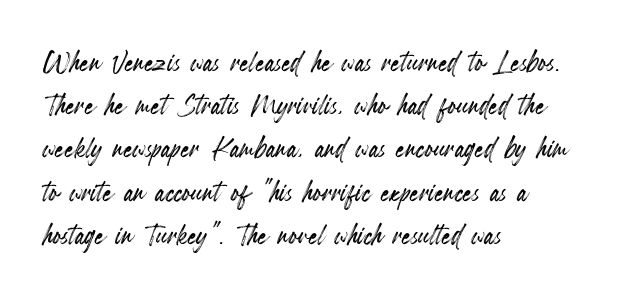
Horizontal alignment here is leftward, the default for most running prose. A typesetter would call this proportional, since set widths differ per character. No extra tracking has been applied to these lines. The foot of each line stays bare and open.
